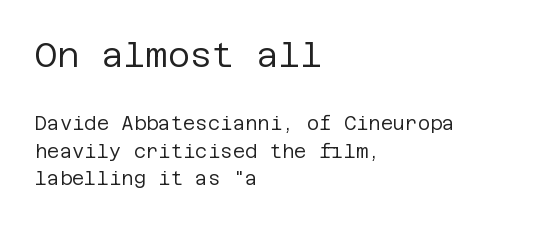
Q: Is the text bold? A: No.
Q: Is the text italic (slanted)? A: No, it is upright.
Q: Is the typeface a serif or a sans-serif typeface? A: Sans-serif.
Q: Is the text underlined? A: No.
Q: How is the paragraph aligned? A: Left-aligned.
Q: Is the spacing between letters normal or unusually wide? A: Normal.
Q: Is the spacing between lines tight, normal or loose? A: Normal.
Q: Which block of text is set in a larger size, the first (top) or the second (bottom)? A: The first (top) one.
Q: Width (condensed, normal, or wide)? A: Normal.
Q: Stroke contrast? A: Low.
Q: x-height? A: Large.
